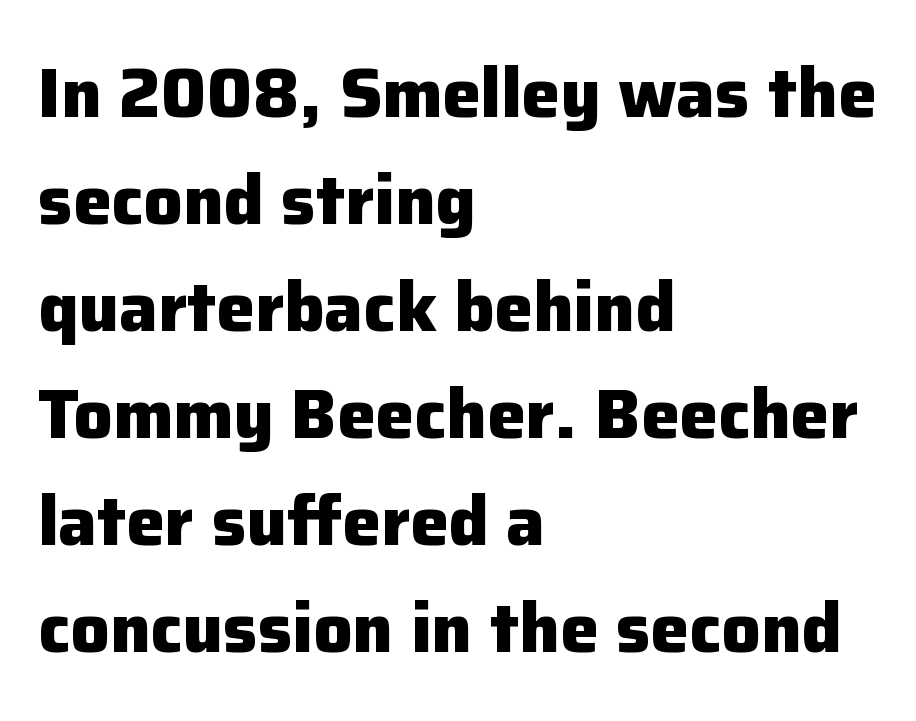
The image shows 69 px heavy sans-serif type, upright; set left-aligned, normal line spacing (1.55x), normal letter spacing, not underlined; low stroke contrast and a medium x-height.
